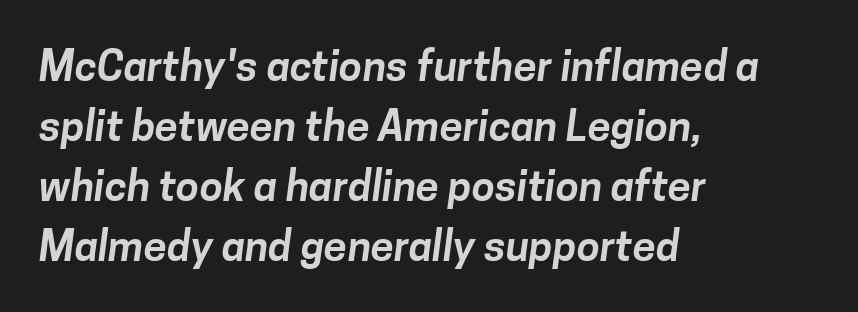
{"serif": "no", "width": "normal", "stroke_contrast": "low", "x_height": "medium", "monospaced": "no", "underline": "no", "align": "left", "line_spacing": "normal", "line_spacing_ratio": 1.43, "letter_spacing": "normal", "letter_spacing_em": 0.0, "glyph_px": 42}
